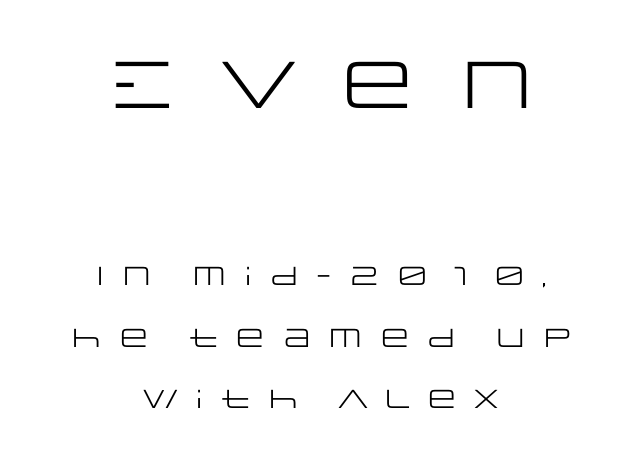
{"serif": "no", "italic": "no", "bold": "no", "weight": "regular", "width": "wide", "stroke_contrast": "low", "x_height": "large", "monospaced": "no", "underline": "no", "align": "center", "line_spacing": "loose", "line_spacing_ratio": 2.37, "letter_spacing": "wide", "letter_spacing_em": 0.3, "larger_block": "first", "size_ratio": 2.54, "glyph_px": 66}
